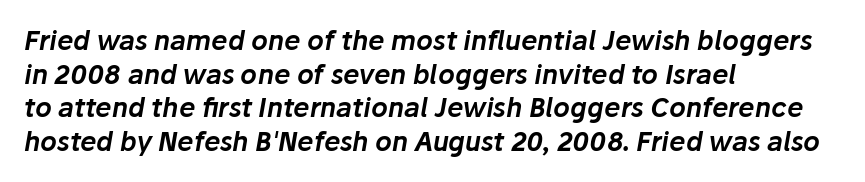
{"italic": "yes", "lean": "right", "slant_degrees": 10, "underline": "no", "align": "left", "line_spacing": "normal", "line_spacing_ratio": 1.29, "letter_spacing": "normal", "letter_spacing_em": 0.0, "glyph_px": 26}
